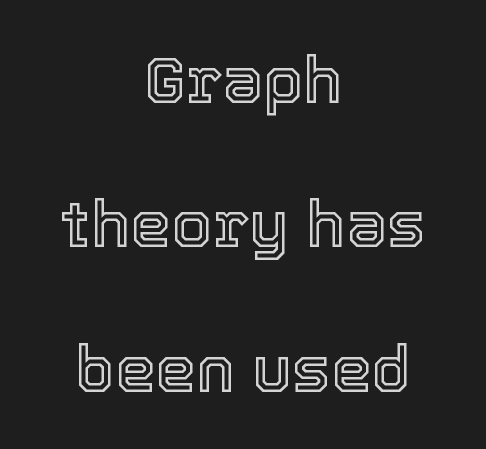
Q: Is the text italic (slanted)? A: No, it is upright.
Q: Is the text underlined? A: No.
Q: How is the paragraph aligned? A: Centered.
Q: Is the spacing between letters normal or unusually wide? A: Normal.
Q: Is the spacing between lines tight, normal or loose? A: Loose.
Q: Width (condensed, normal, or wide)? A: Normal.
Q: x-height? A: Medium.
Q: Monospaced? A: No.
